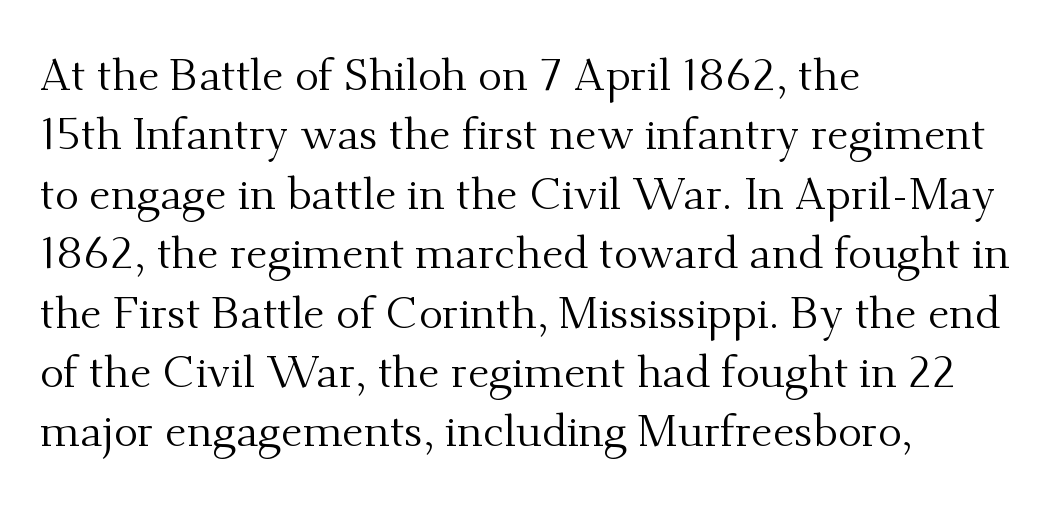
{"serif": "yes", "italic": "no", "bold": "no", "weight": "regular", "width": "normal", "stroke_contrast": "medium", "x_height": "small", "monospaced": "no", "underline": "no", "align": "left", "line_spacing": "normal", "line_spacing_ratio": 1.32, "letter_spacing": "normal", "letter_spacing_em": 0.0, "glyph_px": 45}
